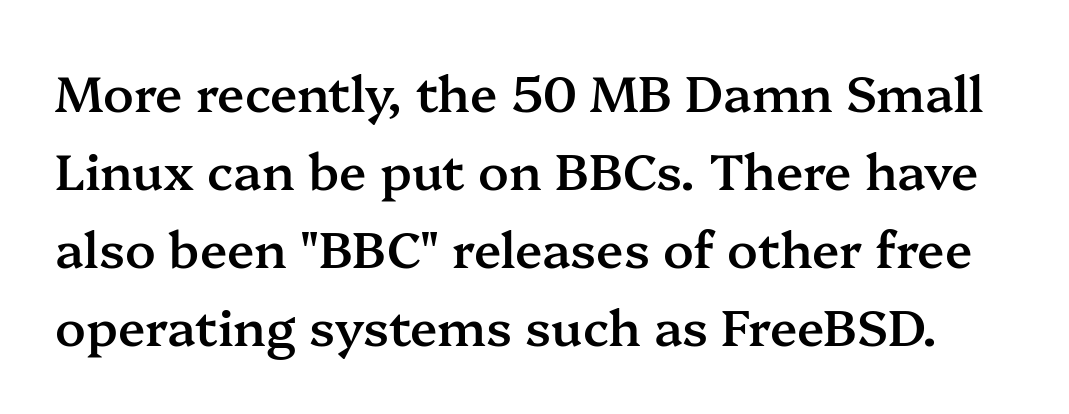
The image shows 50 px semibold serif type, upright; set normal line spacing (1.56x), normal letter spacing, not underlined; medium stroke contrast and a medium x-height.
